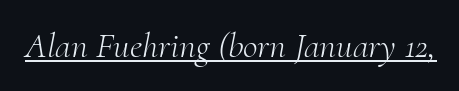
The image shows 36 px light serif type, italic (leaning right); set normal letter spacing, underlined; medium stroke contrast and a small x-height.
